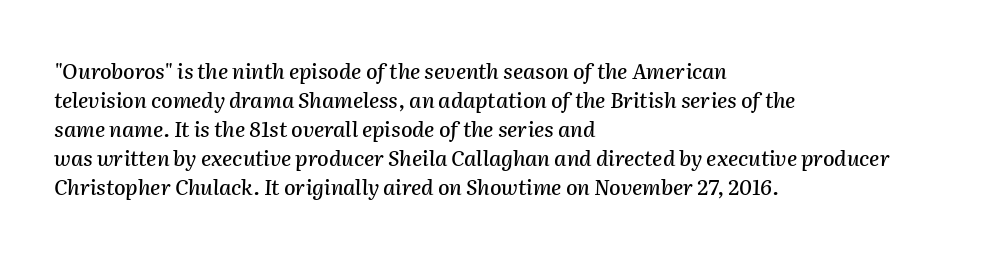
No word sits above an underline. Observe the lean: these are italic letterforms. A classic flush-left, rag-right setting is used for this passage. The leading is moderate, giving the passage an even texture. The passage shown has conventional tracking throughout.
